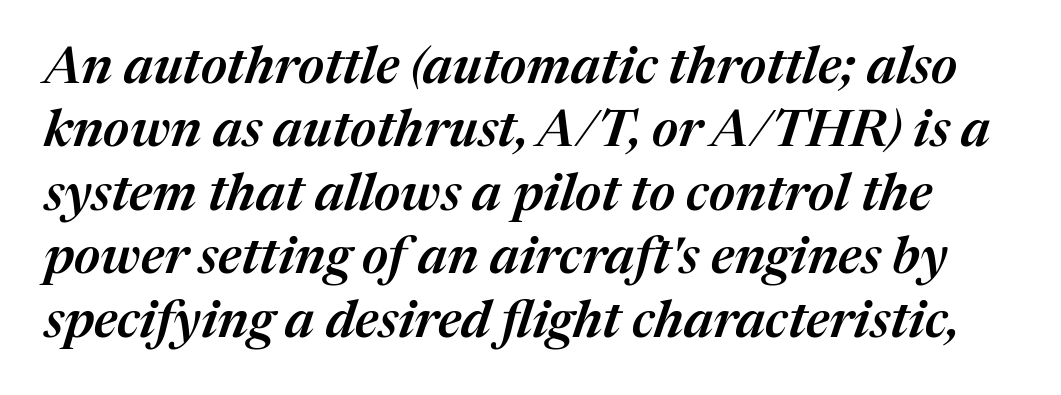
The image shows 52 px semibold type, italic (leaning right); set line spacing 1.22x, normal letter spacing, not underlined; medium stroke contrast and a medium x-height.
